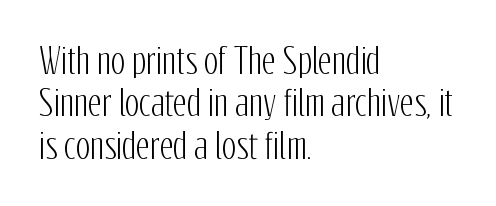
The image shows 34 px condensed sans-serif type, upright; set left-aligned, normal line spacing (1.25x), normal letter spacing, not underlined; low stroke contrast and a medium x-height.
